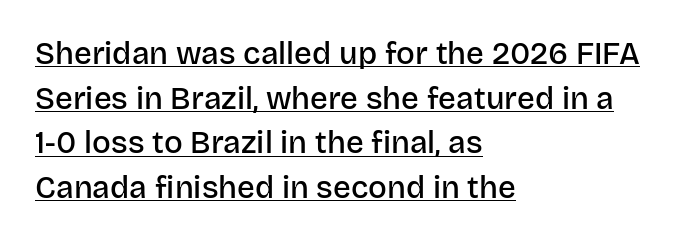
Q: Is the text bold? A: Semi-bold.
Q: Is the text italic (slanted)? A: No, it is upright.
Q: Is the typeface a serif or a sans-serif typeface? A: Sans-serif.
Q: Is the text underlined? A: Yes.
Q: How is the paragraph aligned? A: Left-aligned.
Q: Is the spacing between letters normal or unusually wide? A: Normal.
Q: Is the spacing between lines tight, normal or loose? A: Normal.
Q: Width (condensed, normal, or wide)? A: Normal.
Q: Stroke contrast? A: Low.
Q: x-height? A: Large.
Q: Monospaced? A: No.
